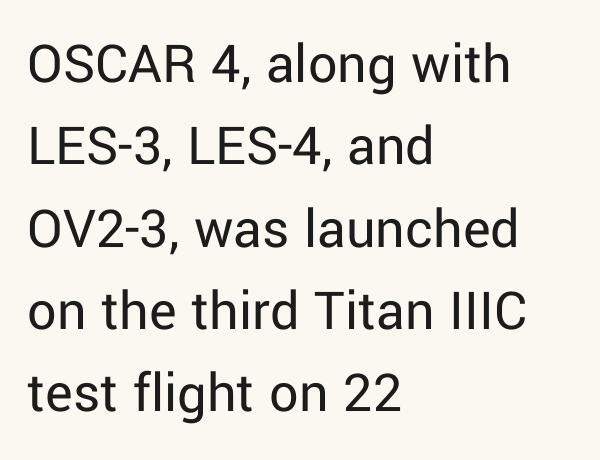
The image shows 58 px regular-weight sans-serif type, upright; set left-aligned, normal line spacing (1.42x), normal letter spacing, not underlined; low stroke contrast and a medium x-height.
